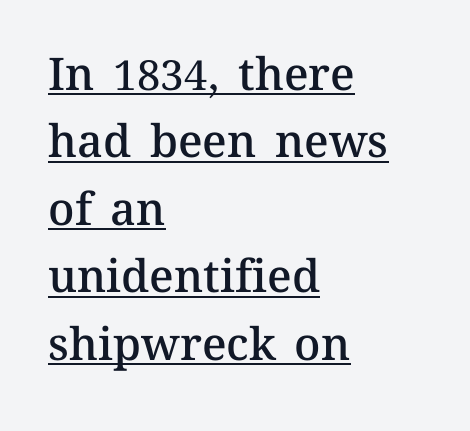
Q: Is the text bold? A: Semi-bold.
Q: Is the text italic (slanted)? A: No, it is upright.
Q: Is the text underlined? A: Yes.
Q: How is the paragraph aligned? A: Left-aligned.
Q: Is the spacing between letters normal or unusually wide? A: Normal.
Q: Is the spacing between lines tight, normal or loose? A: Normal.
Q: Width (condensed, normal, or wide)? A: Normal.
Q: Stroke contrast? A: Medium.
Q: x-height? A: Medium.
Q: Monospaced? A: No.
